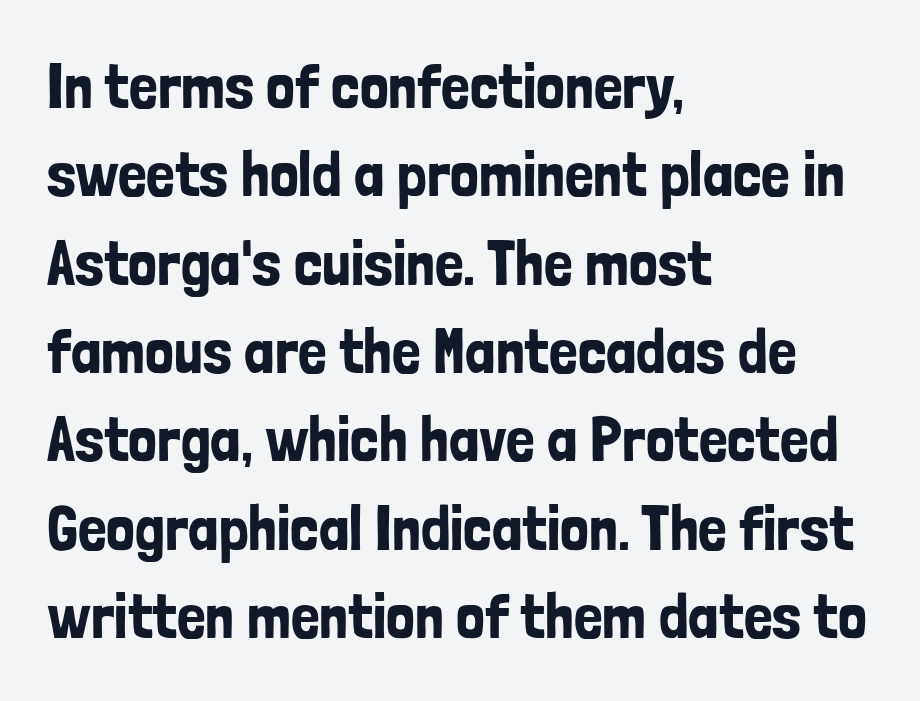
In terms of leading, this rendering sits right in the middle. Each row of text sits above clean, open space. Classification — sans serif. A student would call this left alignment; a typographer would say flush left, rag right.
